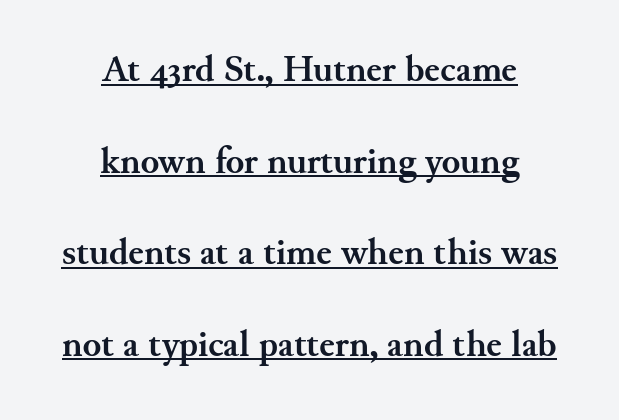
Look at the tracking — it's just the regular setting, nothing added. The whitespace from short lines is split evenly between both sides. Interline gaps are noticeably wide in this sample. A baseline rule has been typeset under these characters. Emphasis by weight is at full strength: bold.
